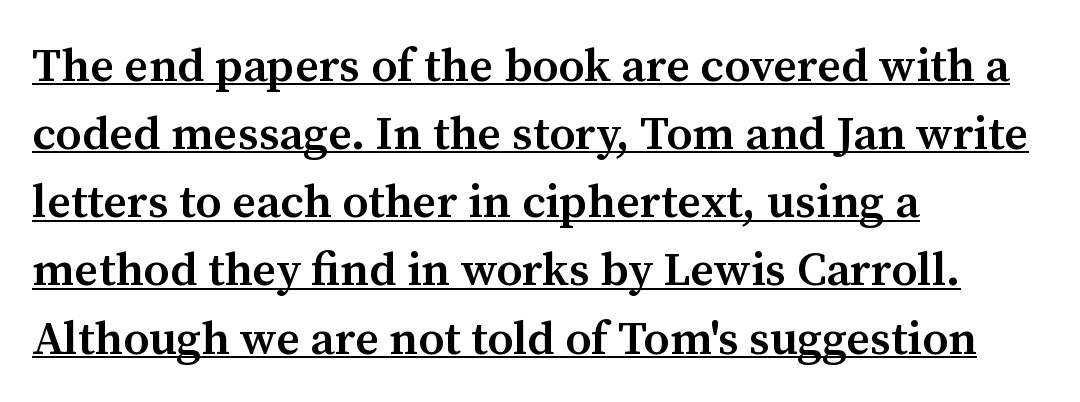
Q: Is the text bold? A: Semi-bold.
Q: Is the text italic (slanted)? A: No, it is upright.
Q: Is the typeface a serif or a sans-serif typeface? A: Serif.
Q: Is the text underlined? A: Yes.
Q: How is the paragraph aligned? A: Left-aligned.
Q: Is the spacing between letters normal or unusually wide? A: Normal.
Q: Is the spacing between lines tight, normal or loose? A: Normal.
Q: Width (condensed, normal, or wide)? A: Normal.
Q: Stroke contrast? A: Medium.
Q: x-height? A: Medium.
Q: Monospaced? A: No.
